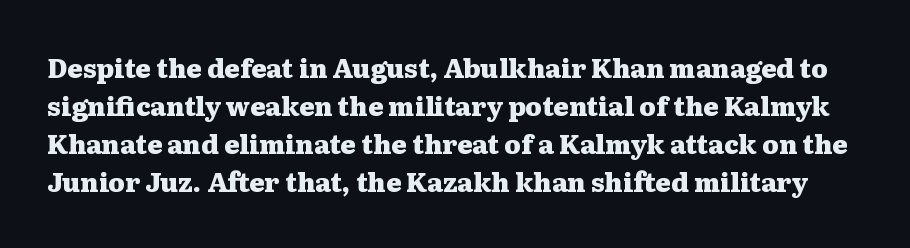
The image shows 26 px bold type, upright; set normal line spacing (1.46x), normal letter spacing, not underlined.
